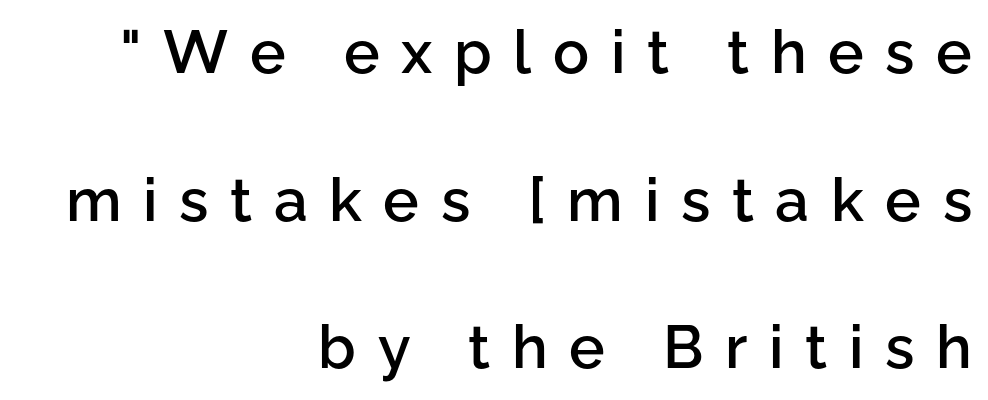
Do the letters lean? They stand straight. The tracking reads as deliberately expanded to a designer's eye. Proportional: the letters do not fall into vertical columns. Reading down the column, the eye jumps a long way to each next line. The face used here is a semibold: visibly heavier than regular, lighter than bold.
